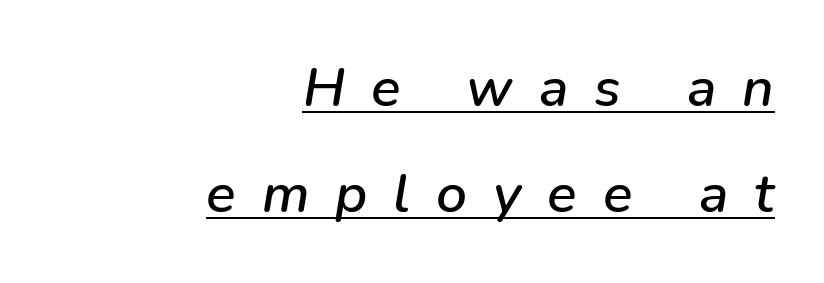
The image shows 55 px text type, italic (leaning right); set right-aligned, loose line spacing (1.93x), unusually wide letter spacing (+0.47 em), underlined; low stroke contrast and a medium x-height.
